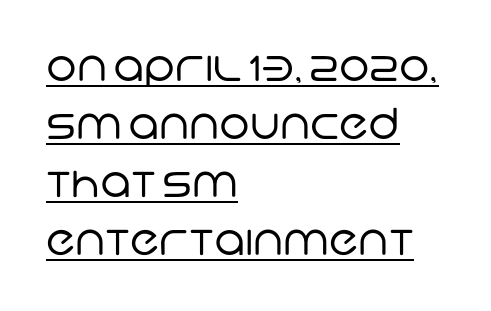
{"serif": "no", "bold": "no", "weight": "regular", "width": "normal", "stroke_contrast": "low", "x_height": "large", "monospaced": "no", "underline": "yes", "align": "left", "line_spacing": "normal", "line_spacing_ratio": 1.35, "letter_spacing": "normal", "letter_spacing_em": 0.0, "glyph_px": 43}
